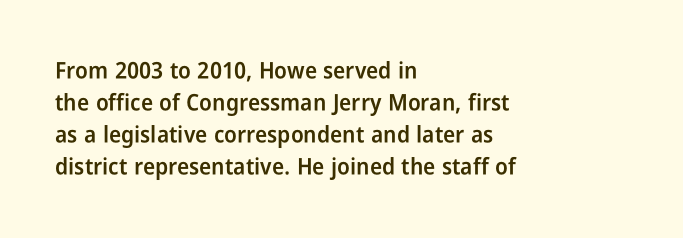
{"italic": "no", "bold": "semi", "underline": "no", "align": "left", "line_spacing": "normal", "line_spacing_ratio": 1.39, "letter_spacing": "normal", "letter_spacing_em": 0.0, "glyph_px": 23}
